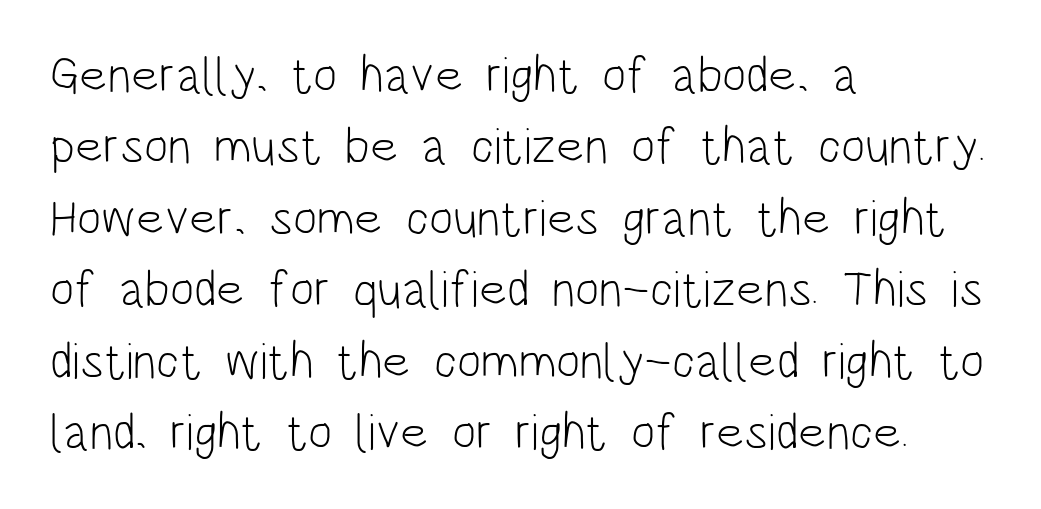
{"serif": "no", "italic": "no", "bold": "no", "weight": "light", "width": "condensed", "stroke_contrast": "low", "x_height": "large", "monospaced": "no", "underline": "no", "align": "left", "line_spacing": "normal", "line_spacing_ratio": 1.4, "letter_spacing": "normal", "letter_spacing_em": 0.0, "glyph_px": 51}
